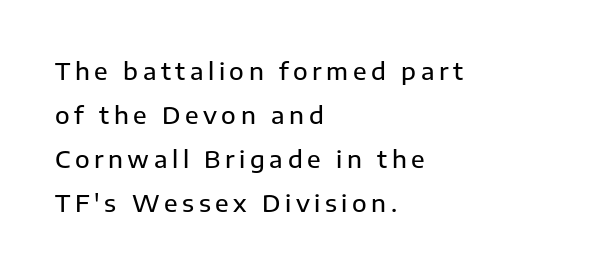
Each row of text sits above clean, open space. Is there any slant? The stems are plumb. The setting favours the left margin, as ordinary paragraphs usually do.
